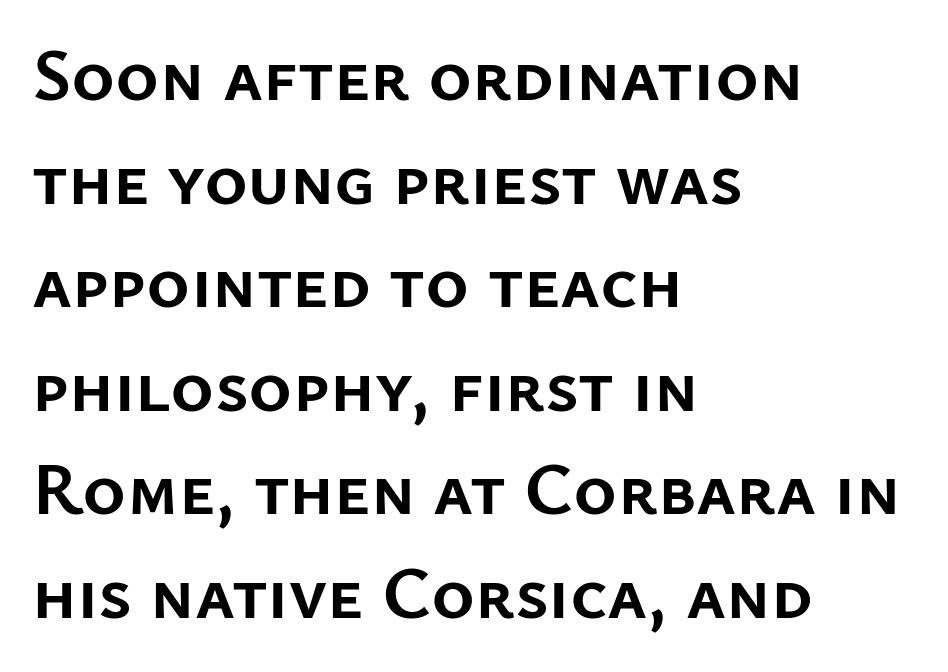
Notice how descenders clear the ascenders below comfortably — that's standard leading. The horizontal fit of the characters is conventional and even. The paragraph shown leans on its left margin. The passage shown is typed in a proportional face where columns would drift. The rendering shows plain stroke endings on the letterforms — a sans-serif design.
